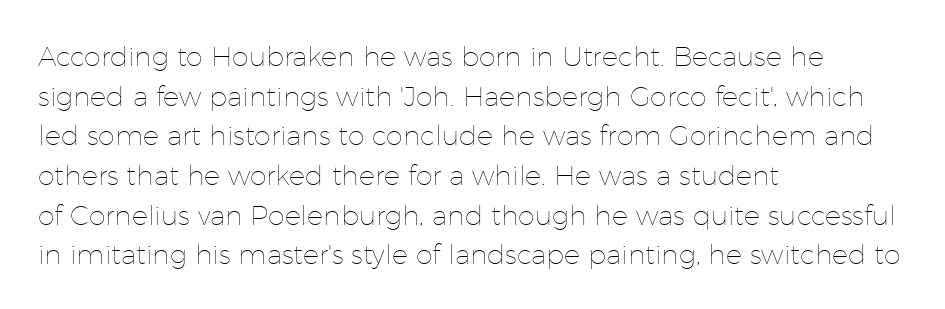
Notice how descenders clear the ascenders below comfortably — that's standard leading. Inter-character spacing is left at the font's built-in metrics. Bare-footed words on every line. The strokes are not fattened; the text isn't bold. A student would call this left alignment; a typographer would say flush left, rag right.
